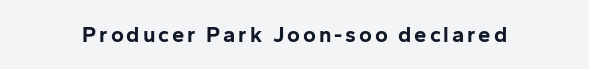
{"italic": "no", "bold": "yes", "underline": "no", "glyph_px": 22}
